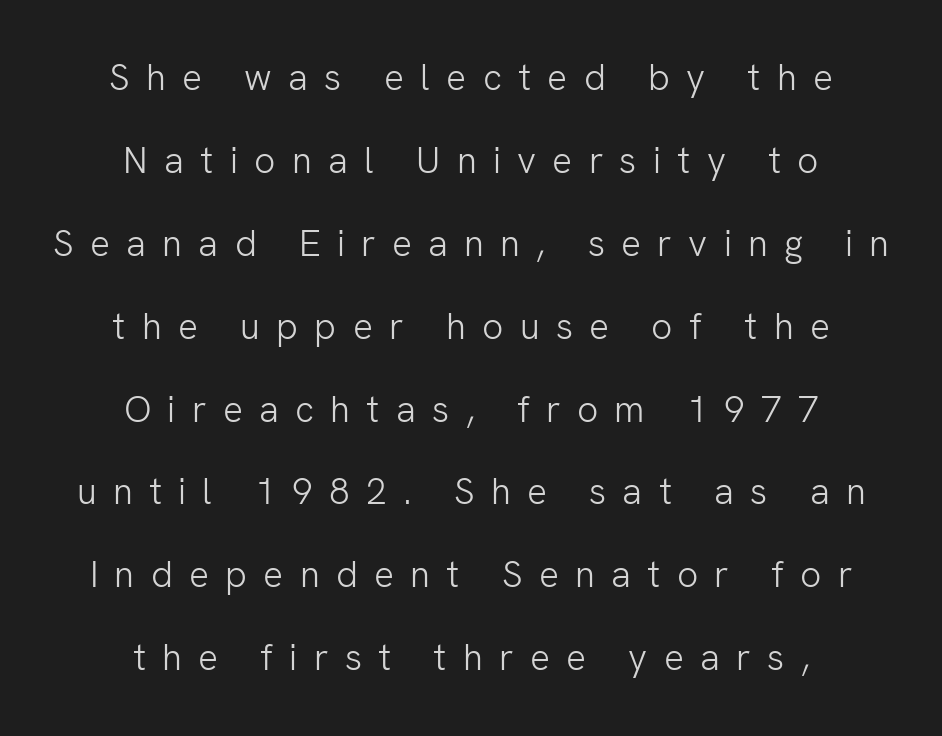
A great deal of white space separates one row of letters from the next. Check the space under the baseline: it is left empty. Characters follow at a spacing far wider than the type designer built in. Grotesque or geometric, the face here clearly has no serifs.
